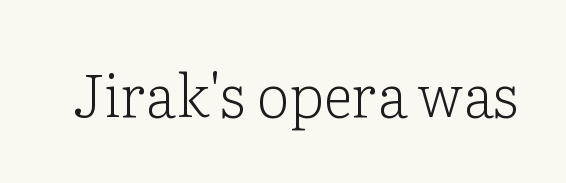
{"serif": "yes", "italic": "no", "bold": "no", "weight": "light", "width": "normal", "stroke_contrast": "low", "x_height": "medium", "monospaced": "no", "underline": "no", "letter_spacing": "normal", "letter_spacing_em": 0.0, "glyph_px": 59}
